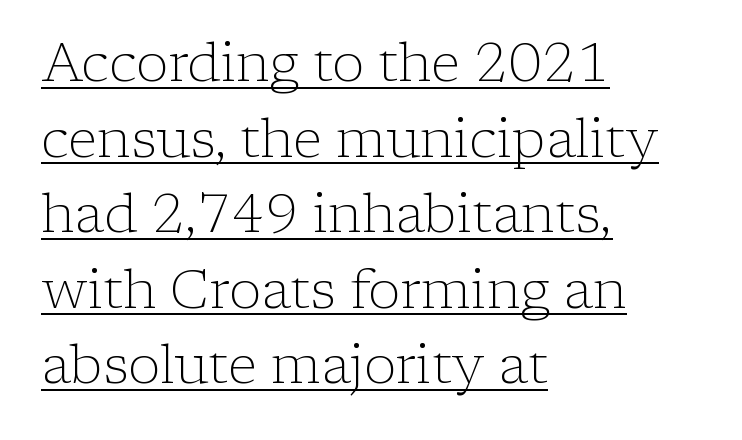
You can tell it's not italic because the verticals are truly vertical. Spacing verdict: proportional, widths tailored to each character. A baseline rule has been typeset under these characters. The line-height multiplier appears to be the usual default.
